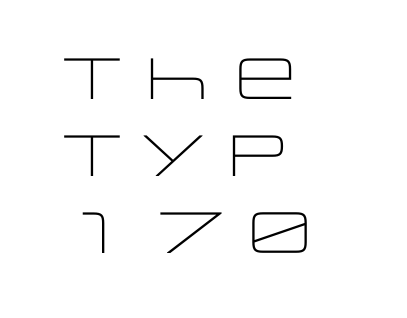
{"serif": "no", "italic": "no", "bold": "no", "weight": "light", "width": "wide", "stroke_contrast": "low", "x_height": "large", "monospaced": "no", "underline": "no", "align": "left", "line_spacing": "normal", "line_spacing_ratio": 1.33, "letter_spacing": "normal", "letter_spacing_em": 0.0, "glyph_px": 58}
